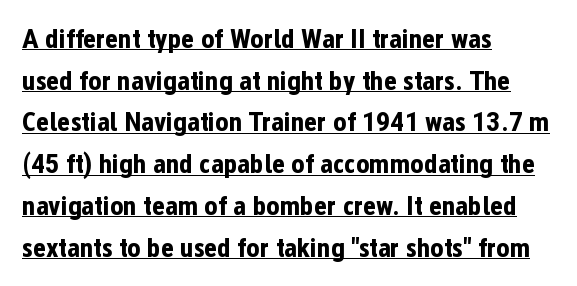
Observe the ordinary spacing: letters are neighbours, not strangers. Heavy-handed strokes throughout: this text is bold. Students, observe the line beneath the letters — that is underlining. Leading: standard. Each letter keeps its own natural width here, so spacing adapts to shape. Look at the bottom of the vertical strokes: they stop flat, with no serifs.
